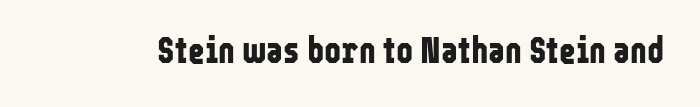
The text was rendered using a sans face with plain stroke endings. The gap between lines stays unmarked. What stands out about the letter spacing? Nothing — it is the standard amount. Strong, thick strokes mark this as bold type. Ascenders rise straight up at ninety degrees. The rendering uses natural spacing where letterforms have individual widths.
